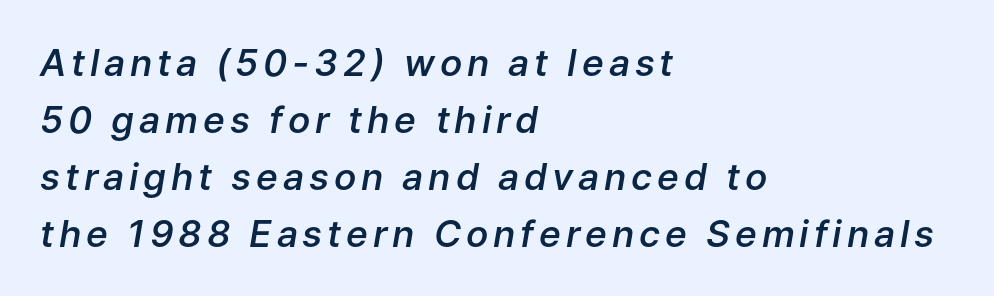
Proportional: the letters do not fall into vertical columns. A bit beefed up — I'd call it semibold rather than bold. Rule under the text: the space is simply empty. The vertical gap from one line to the next is medium. The letters are slanted; this is an italic face. The paragraph has a hard left edge and a soft right edge.
